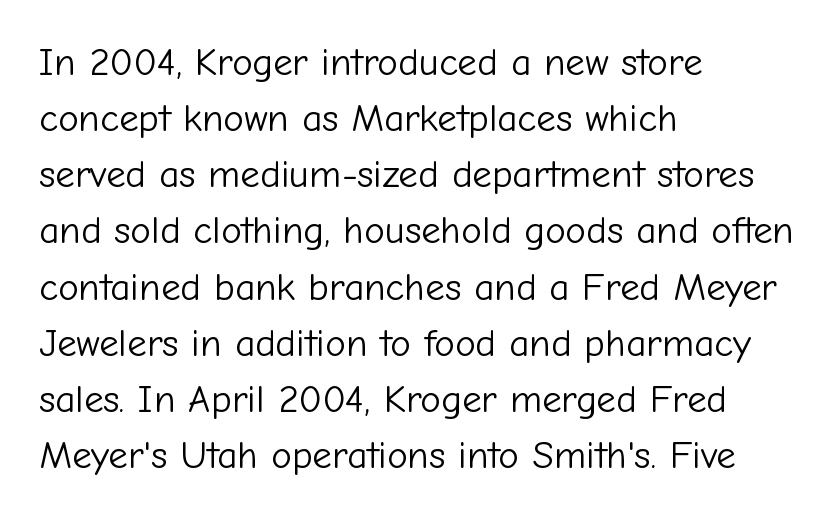
{"serif": "no", "italic": "no", "bold": "no", "weight": "light", "width": "normal", "stroke_contrast": "low", "x_height": "medium", "monospaced": "no", "underline": "no", "align": "left", "line_spacing": "normal", "line_spacing_ratio": 1.44, "letter_spacing": "normal", "letter_spacing_em": 0.0, "glyph_px": 39}
